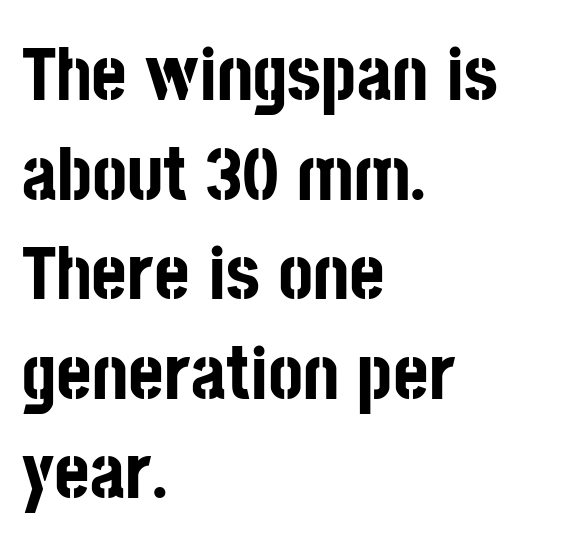
Vertical strokes here are truly vertical. The type is set solid horizontally, with unmodified tracking. Is the type bold? Yes — the strokes are clearly thick and heavy. I'd call this a sans setting — the letters go barefoot. You could not count columns in this text — the font is proportionally spaced.
